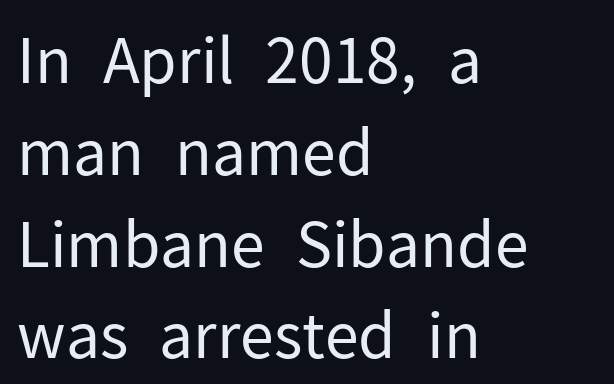
Stroke mass is kept to a normal reading level or below. This rendering leaves character spacing at its baseline value. This rendering features lettering with no underline. The lines are quadded left. This rendering employs a face without finishing strokes, i.e., a sans-serif. Leading matches the norm, producing a regular column.
